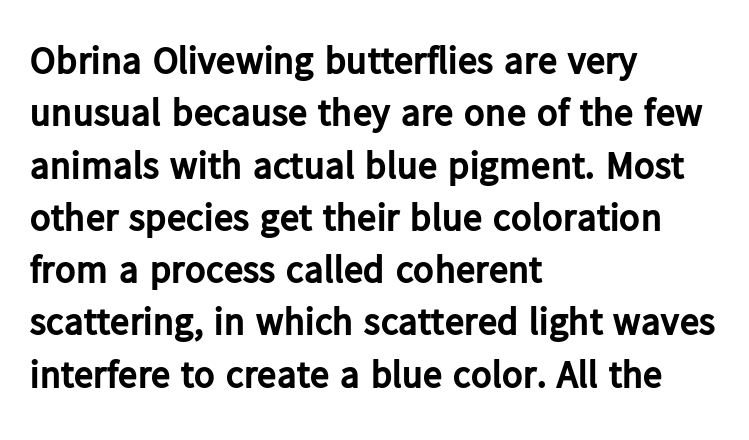
The image shows 39 px bold sans-serif type, upright; set left-aligned, normal line spacing (1.34x), normal letter spacing, not underlined; low stroke contrast and a medium x-height.
